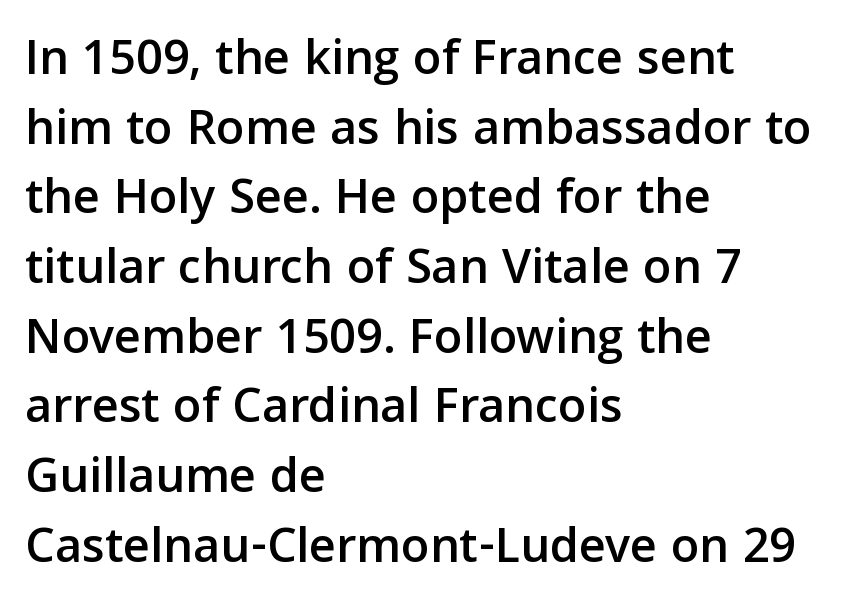
The image shows 52 px sans-serif type, upright; set left-aligned, normal line spacing (1.34x), normal letter spacing, not underlined; low stroke contrast and a medium x-height.
